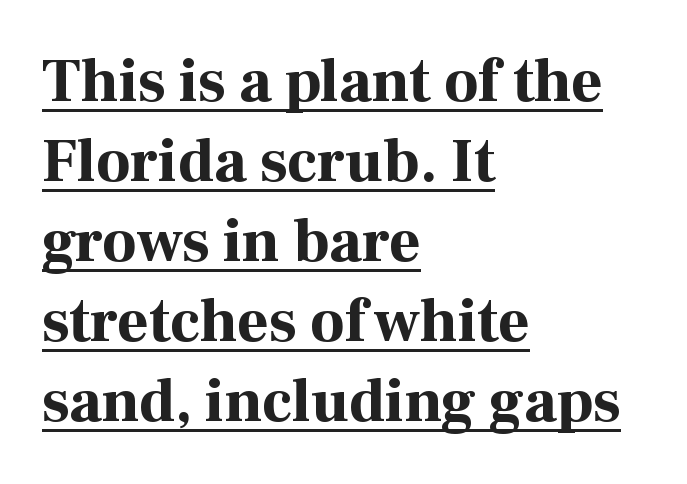
The image shows 61 px bold serif type, upright; set left-aligned, normal line spacing (1.31x), normal letter spacing, underlined; high stroke contrast and a medium x-height.
